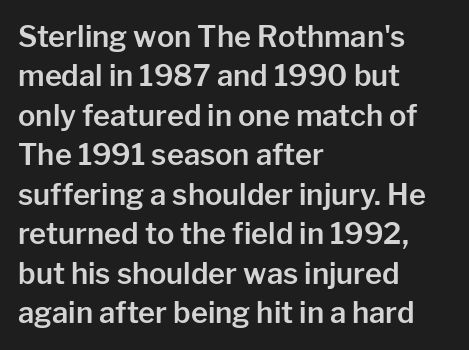
Visually the block forms a straight wall on the left and a jagged coastline on the right. How are the letters spaced? Ordinarily, with no added tracking. The font family rendered here belongs to the sans-serif group. Upright lettering throughout. Underlining? Definitely not there. Compared with typical paragraphs, the rows here are spaced about the same.
